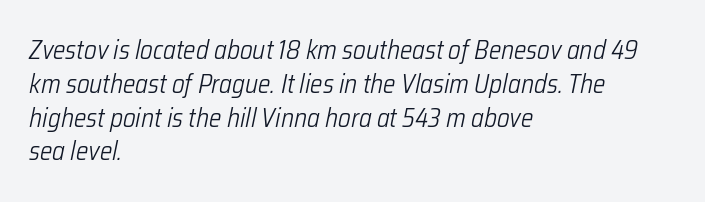
The image shows 26 px text type, italic (leaning right); set left-aligned, normal line spacing (1.3x), normal letter spacing, not underlined.
